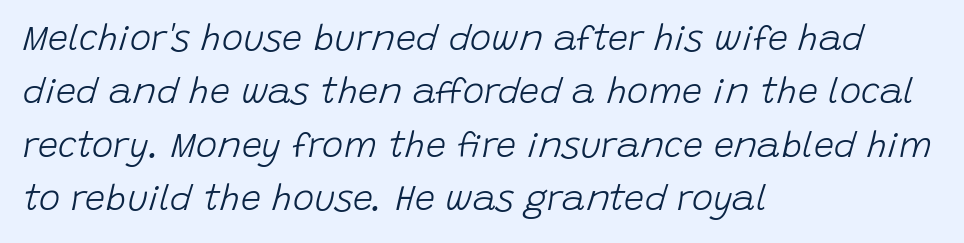
Look at the tracking — it's just the regular setting, nothing added. Has an underline been added? It has not. Do the characters align in a grid? No, the font is proportional. Alignment: flush left. The lettering tilts uniformly, giving the passage an italic look. Stems and bowls with no extra thickness — not bold.
